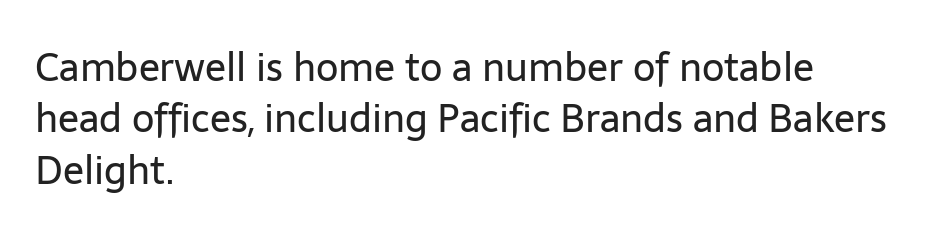
This sample uses plain, unmodified letter spacing. If you drew a ruler down the left edge, every line would touch it. Think of a printed novel: that variable character pitch is what you see here. No extra ink here — the face is not bold.
